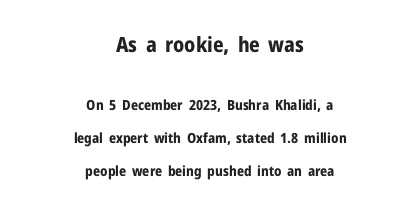
{"italic": "no", "bold": "yes", "underline": "no", "align": "center", "line_spacing": "loose", "line_spacing_ratio": 2.35, "letter_spacing": "normal", "letter_spacing_em": 0.0, "larger_block": "first", "size_ratio": 1.5, "glyph_px": 21}
